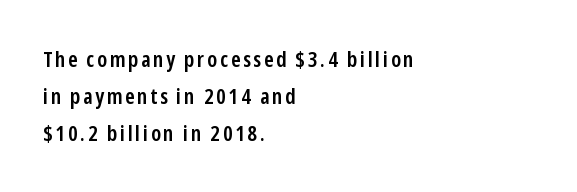
The image shows 22 px text type, upright; set left-aligned, normal line spacing (1.69x), not underlined.
